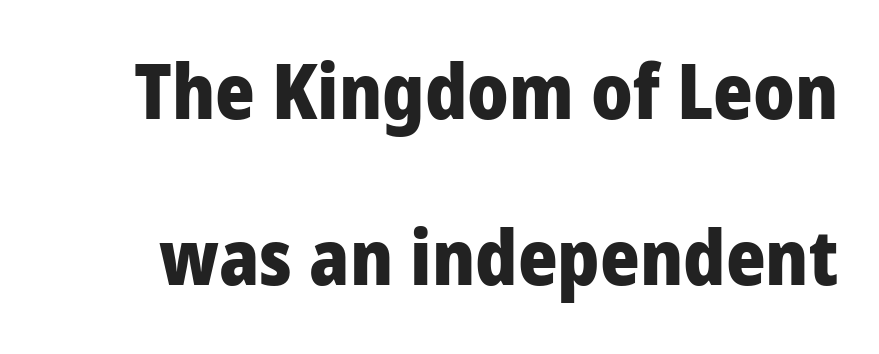
Q: Is the text bold? A: Yes.
Q: Is the text italic (slanted)? A: No, it is upright.
Q: Is the typeface a serif or a sans-serif typeface? A: Sans-serif.
Q: Is the text underlined? A: No.
Q: Is the spacing between letters normal or unusually wide? A: Normal.
Q: Is the spacing between lines tight, normal or loose? A: Loose.
Q: Width (condensed, normal, or wide)? A: Condensed.
Q: Stroke contrast? A: Low.
Q: x-height? A: Large.
Q: Monospaced? A: No.
